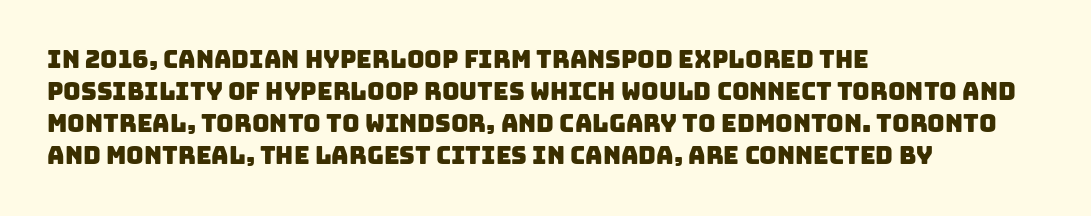
The specimen omits any rule beneath the text block's lines. The setting favours the left margin, as ordinary paragraphs usually do. Vertically, the passage feels balanced, rows spaced as you'd expect. The letterforms sit shoulder to shoulder at normal distance.
